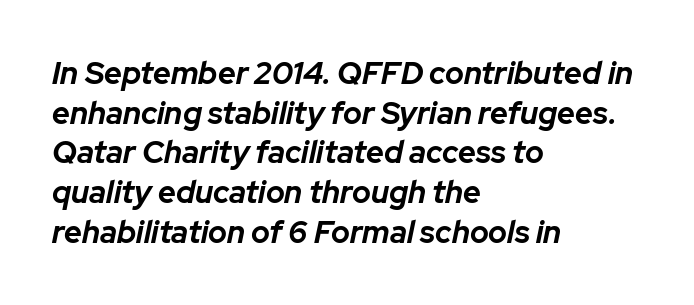
{"italic": "yes", "lean": "right", "slant_degrees": 12, "bold": "yes", "weight": "bold", "width": "normal", "stroke_contrast": "low", "x_height": "medium", "monospaced": "no", "underline": "no", "align": "left", "line_spacing": "normal", "line_spacing_ratio": 1.28, "letter_spacing": "normal", "letter_spacing_em": 0.0, "glyph_px": 31}
